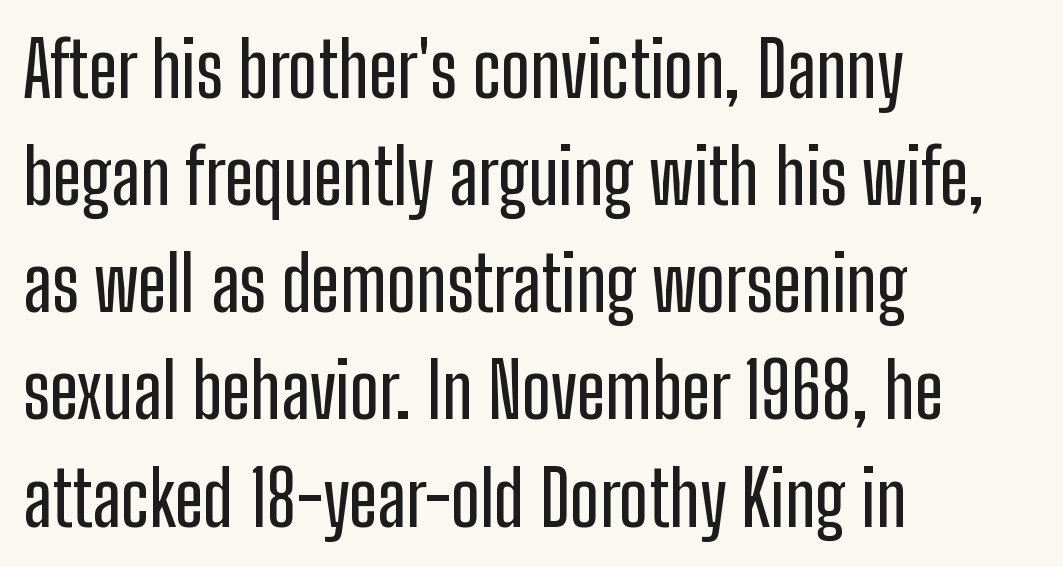
The image shows 76 px condensed sans-serif type, upright; set left-aligned, normal line spacing (1.41x), normal letter spacing, not underlined; low stroke contrast and a medium x-height.
